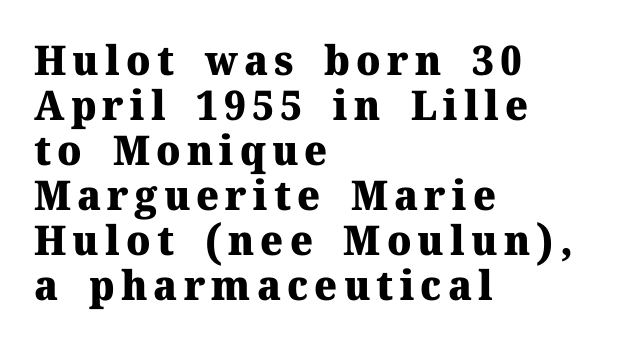
{"serif": "yes", "italic": "no", "bold": "yes", "weight": "heavy", "width": "normal", "stroke_contrast": "medium", "x_height": "medium", "monospaced": "no", "underline": "no", "align": "left", "line_spacing": "tight", "line_spacing_ratio": 1.1, "glyph_px": 41}
